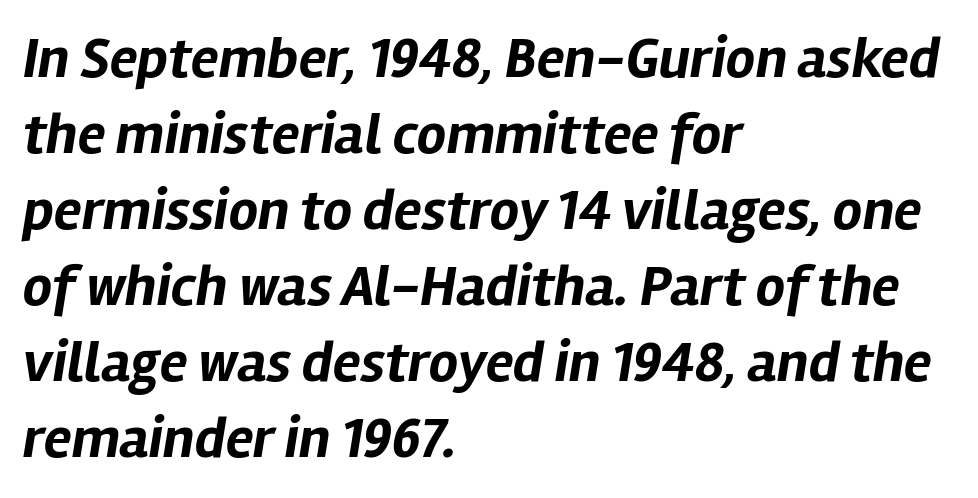
{"italic": "yes", "lean": "right", "slant_degrees": 12, "bold": "yes", "weight": "bold", "width": "normal", "stroke_contrast": "low", "x_height": "medium", "monospaced": "no", "underline": "no", "align": "left", "line_spacing": "normal", "line_spacing_ratio": 1.31, "letter_spacing": "normal", "letter_spacing_em": 0.0, "glyph_px": 58}
